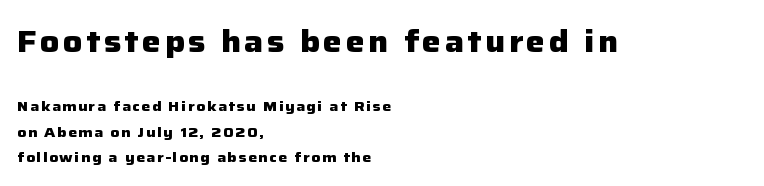
{"serif": "no", "italic": "no", "bold": "yes", "weight": "heavy", "width": "normal", "stroke_contrast": "low", "x_height": "medium", "monospaced": "no", "underline": "no", "align": "left", "line_spacing_ratio": 1.81, "larger_block": "first", "size_ratio": 2.14, "glyph_px": 30}
